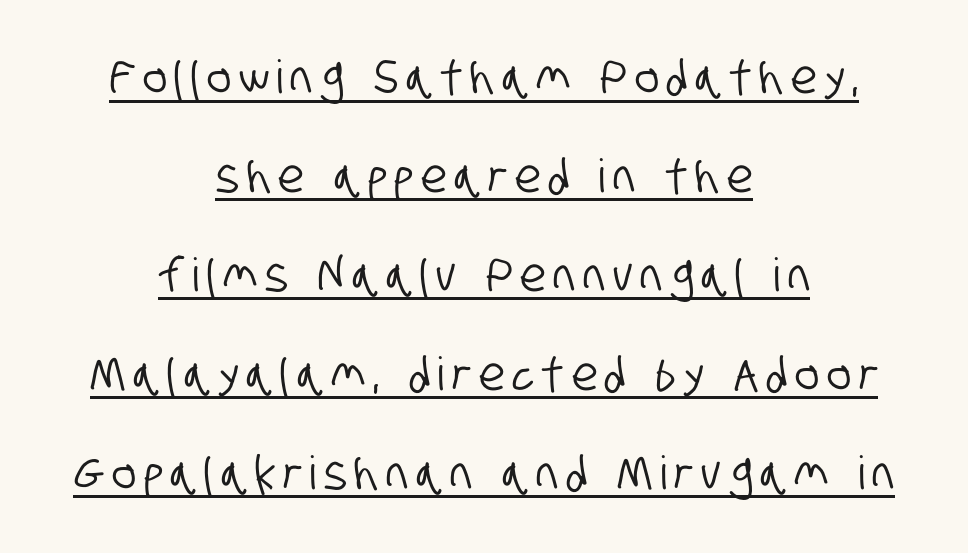
Q: Is the typeface a serif or a sans-serif typeface? A: Sans-serif.
Q: Is the text underlined? A: Yes.
Q: How is the paragraph aligned? A: Centered.
Q: Is the spacing between lines tight, normal or loose? A: Loose.
Q: Width (condensed, normal, or wide)? A: Condensed.
Q: Stroke contrast? A: Low.
Q: x-height? A: Large.
Q: Monospaced? A: No.
